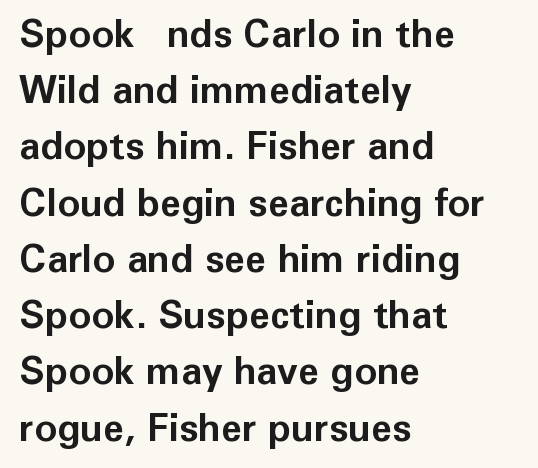
Q: Is the text bold? A: Yes.
Q: Is the text italic (slanted)? A: No, it is upright.
Q: Is the typeface a serif or a sans-serif typeface? A: Sans-serif.
Q: Is the text underlined? A: No.
Q: How is the paragraph aligned? A: Left-aligned.
Q: Is the spacing between letters normal or unusually wide? A: Normal.
Q: Is the spacing between lines tight, normal or loose? A: Normal.
Q: Width (condensed, normal, or wide)? A: Normal.
Q: Stroke contrast? A: Low.
Q: x-height? A: Medium.
Q: Monospaced? A: No.
